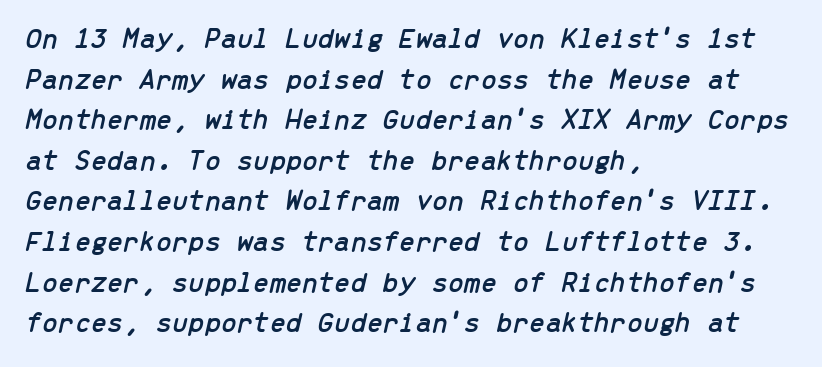
Q: Is the text italic (slanted)? A: Yes, it leans right by about 13 degrees.
Q: Is the text underlined? A: No.
Q: How is the paragraph aligned? A: Left-aligned.
Q: Is the spacing between letters normal or unusually wide? A: Normal.
Q: Is the spacing between lines tight, normal or loose? A: Normal.
Q: Width (condensed, normal, or wide)? A: Normal.
Q: Stroke contrast? A: Low.
Q: x-height? A: Medium.
Q: Monospaced? A: Yes.
